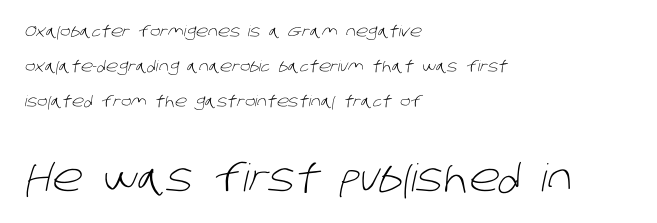
Q: Is the text bold? A: No.
Q: Is the typeface a serif or a sans-serif typeface? A: Sans-serif.
Q: Is the text underlined? A: No.
Q: How is the paragraph aligned? A: Left-aligned.
Q: Is the spacing between letters normal or unusually wide? A: Normal.
Q: Is the spacing between lines tight, normal or loose? A: Loose.
Q: Which block of text is set in a larger size, the first (top) or the second (bottom)? A: The second (bottom) one.
Q: Width (condensed, normal, or wide)? A: Normal.
Q: Stroke contrast? A: Low.
Q: x-height? A: Large.
Q: Monospaced? A: No.
